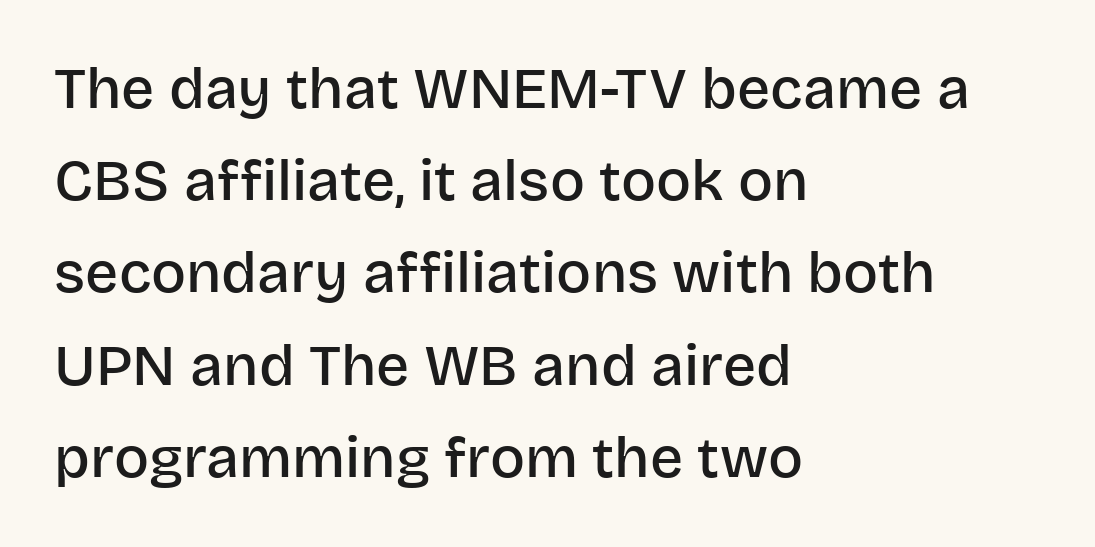
{"serif": "no", "italic": "no", "bold": "semi", "weight": "semibold", "width": "normal", "stroke_contrast": "low", "x_height": "large", "monospaced": "no", "underline": "no", "align": "left", "line_spacing": "normal", "line_spacing_ratio": 1.59, "letter_spacing": "normal", "letter_spacing_em": 0.0, "glyph_px": 58}
